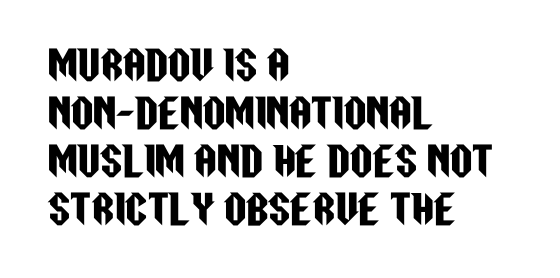
Q: Is the text italic (slanted)? A: No, it is upright.
Q: Is the typeface a serif or a sans-serif typeface? A: Sans-serif.
Q: Is the text underlined? A: No.
Q: How is the paragraph aligned? A: Left-aligned.
Q: Is the spacing between letters normal or unusually wide? A: Normal.
Q: Width (condensed, normal, or wide)? A: Condensed.
Q: Stroke contrast? A: Low.
Q: x-height? A: Large.
Q: Monospaced? A: No.
